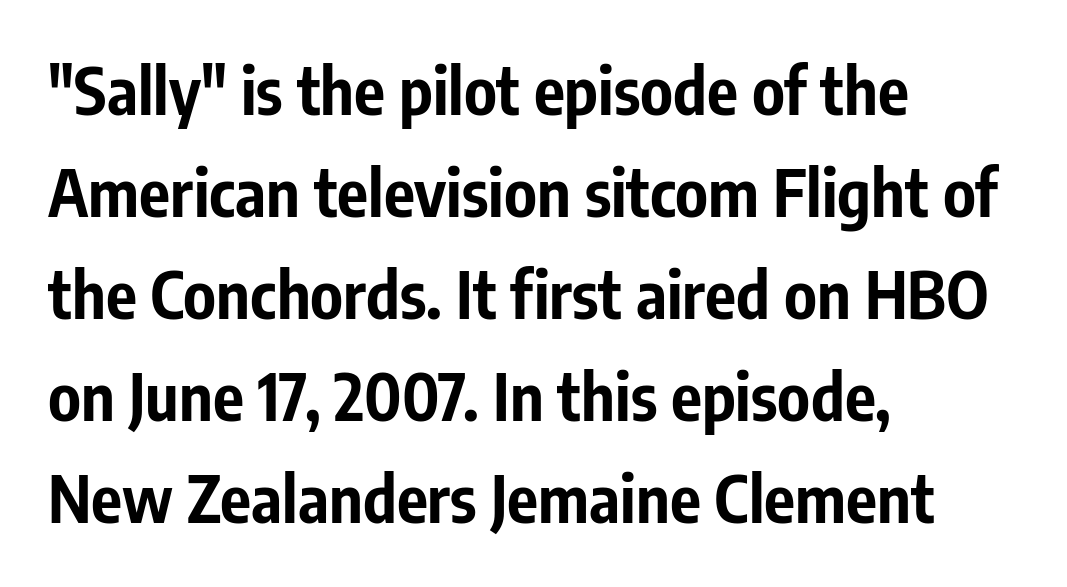
Q: Is the text bold? A: Yes.
Q: Is the text italic (slanted)? A: No, it is upright.
Q: Is the typeface a serif or a sans-serif typeface? A: Sans-serif.
Q: Is the text underlined? A: No.
Q: How is the paragraph aligned? A: Left-aligned.
Q: Is the spacing between letters normal or unusually wide? A: Normal.
Q: Is the spacing between lines tight, normal or loose? A: Normal.
Q: Width (condensed, normal, or wide)? A: Condensed.
Q: Stroke contrast? A: Low.
Q: x-height? A: Medium.
Q: Monospaced? A: No.
